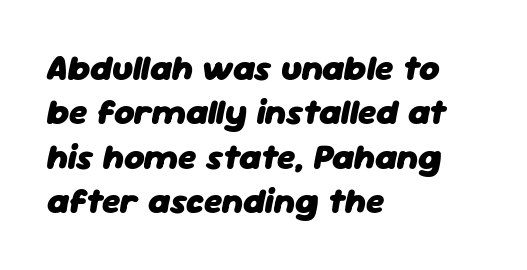
The glyphs look as if they've been sheared to an angle. How are the letters spaced? Ordinarily, with no added tracking. Descenders hang freely into open space. Normally led — the rows are evenly, conventionally spaced.
